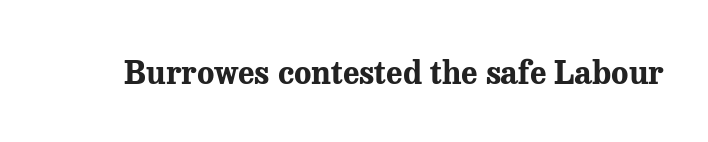
The image shows 32 px bold serif type, upright; set normal letter spacing, not underlined; medium stroke contrast and a medium x-height.
